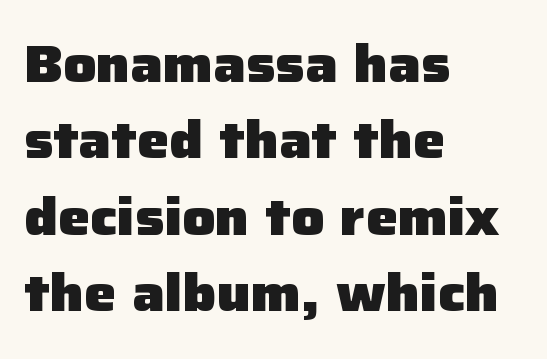
Q: Is the text bold? A: Yes.
Q: Is the text italic (slanted)? A: No, it is upright.
Q: Is the typeface a serif or a sans-serif typeface? A: Sans-serif.
Q: Is the text underlined? A: No.
Q: How is the paragraph aligned? A: Left-aligned.
Q: Is the spacing between letters normal or unusually wide? A: Normal.
Q: Is the spacing between lines tight, normal or loose? A: Normal.
Q: Width (condensed, normal, or wide)? A: Normal.
Q: Stroke contrast? A: Low.
Q: x-height? A: Medium.
Q: Monospaced? A: No.
